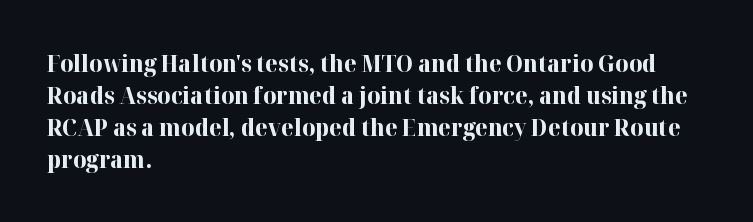
Q: Is the text bold? A: Yes.
Q: Is the text italic (slanted)? A: No, it is upright.
Q: Is the text underlined? A: No.
Q: How is the paragraph aligned? A: Left-aligned.
Q: Is the spacing between letters normal or unusually wide? A: Normal.
Q: Is the spacing between lines tight, normal or loose? A: Normal.
